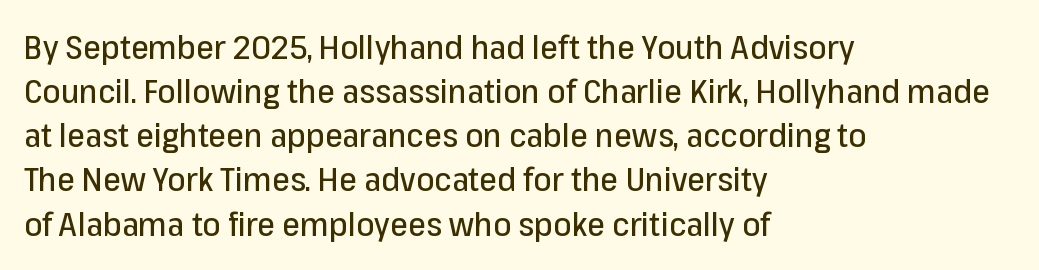
Q: Is the text italic (slanted)? A: No, it is upright.
Q: Is the typeface a serif or a sans-serif typeface? A: Sans-serif.
Q: Is the text underlined? A: No.
Q: How is the paragraph aligned? A: Left-aligned.
Q: Is the spacing between letters normal or unusually wide? A: Normal.
Q: Is the spacing between lines tight, normal or loose? A: Normal.
Q: Width (condensed, normal, or wide)? A: Normal.
Q: Stroke contrast? A: Low.
Q: x-height? A: Medium.
Q: Monospaced? A: No.
